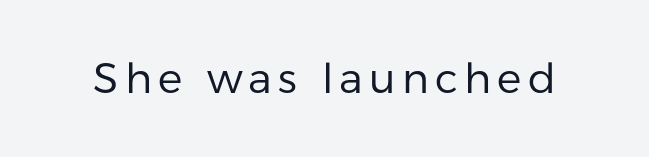
The image shows 41 px regular-weight sans-serif type, upright; set not underlined; low stroke contrast and a medium x-height.
